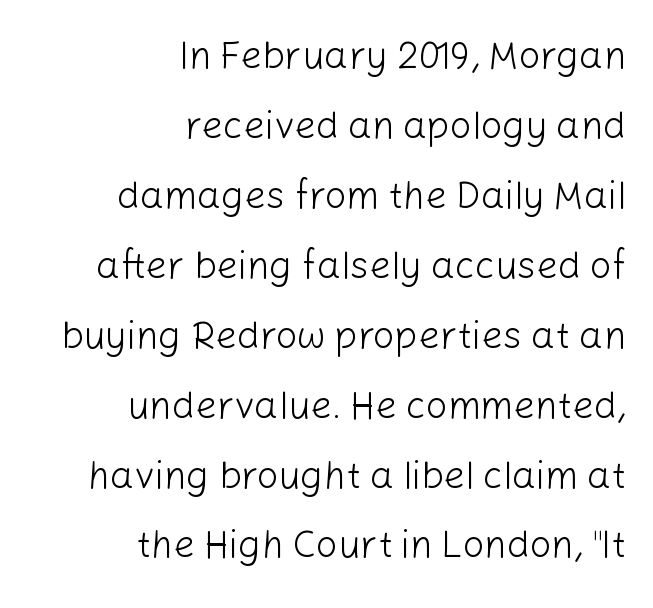
Q: Is the text bold? A: No.
Q: Is the text italic (slanted)? A: No, it is upright.
Q: Is the typeface a serif or a sans-serif typeface? A: Sans-serif.
Q: Is the text underlined? A: No.
Q: How is the paragraph aligned? A: Right-aligned.
Q: Is the spacing between letters normal or unusually wide? A: Normal.
Q: Width (condensed, normal, or wide)? A: Normal.
Q: Stroke contrast? A: Low.
Q: x-height? A: Medium.
Q: Monospaced? A: No.
